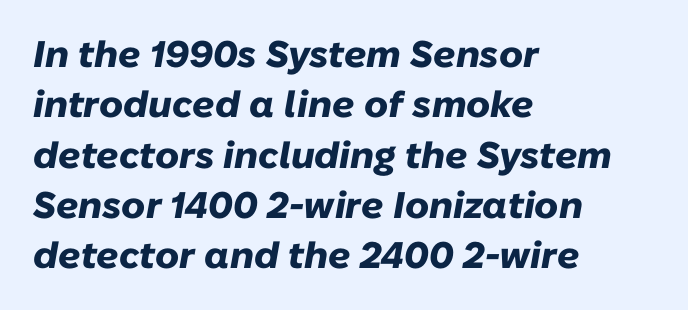
{"italic": "yes", "lean": "right", "slant_degrees": 10, "bold": "yes", "weight": "heavy", "width": "normal", "stroke_contrast": "low", "x_height": "medium", "monospaced": "no", "underline": "no", "align": "left", "line_spacing": "normal", "line_spacing_ratio": 1.36, "letter_spacing": "normal", "letter_spacing_em": 0.0, "glyph_px": 37}
